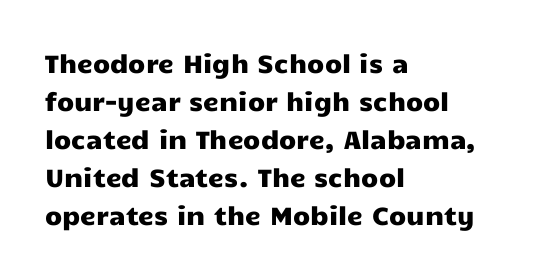
{"italic": "no", "underline": "no", "align": "left", "line_spacing": "normal", "line_spacing_ratio": 1.52, "letter_spacing": "normal", "letter_spacing_em": 0.0, "glyph_px": 25}
